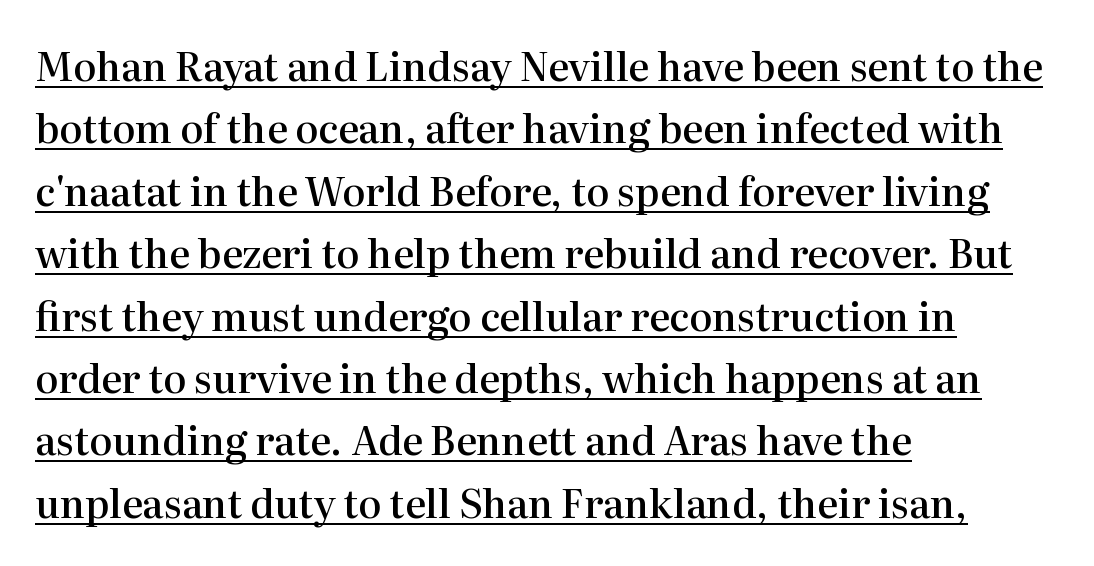
Characters remain perfectly vertical along every line. Decoration check: the copy is underlined. Notice how descenders clear the ascenders below comfortably — that's standard leading. Honestly, the letter spacing is just normal — you wouldn't notice it. Each letter's strokes conclude with small projecting serifs.
